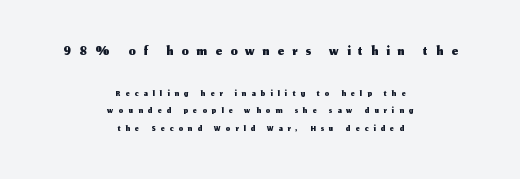
{"italic": "no", "underline": "no", "align": "center", "line_spacing": "normal", "line_spacing_ratio": 1.27, "letter_spacing": "wide", "letter_spacing_em": 0.37, "larger_block": "first", "size_ratio": 1.57, "glyph_px": 22}
